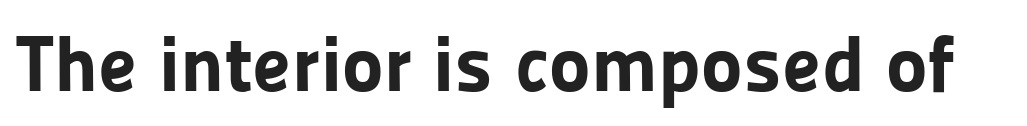
Q: Is the text bold? A: Yes.
Q: Is the text italic (slanted)? A: No, it is upright.
Q: Is the typeface a serif or a sans-serif typeface? A: Sans-serif.
Q: Is the text underlined? A: No.
Q: Is the spacing between letters normal or unusually wide? A: Normal.
Q: Width (condensed, normal, or wide)? A: Normal.
Q: Stroke contrast? A: Low.
Q: x-height? A: Medium.
Q: Monospaced? A: No.
